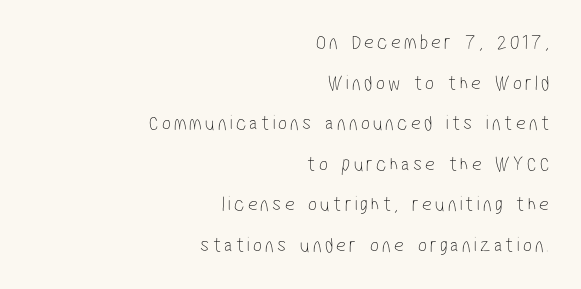
{"bold": "no", "underline": "no", "align": "right", "line_spacing": "loose", "line_spacing_ratio": 1.93, "glyph_px": 21}
